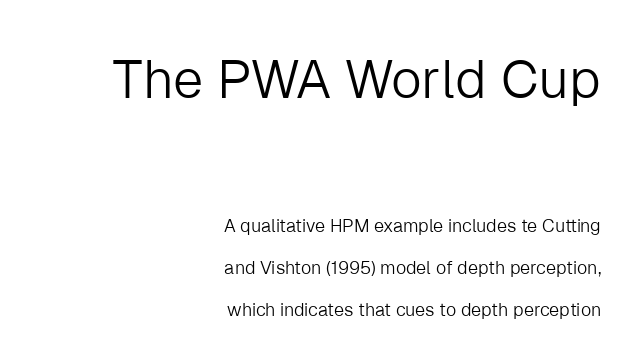
Leading: increased. Summary of weight: not heavy and not bold. Proportional: the letters do not fall into vertical columns. Casual observation: everything's shoved over to the right. This rendering leaves character spacing at its baseline value. Examine the stroke ends and you'll find no serifs.
